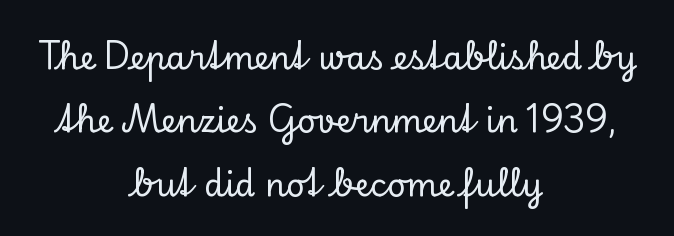
The typography opts for an upright posture over an oblique one. Baseline-to-baseline distance is far greater than the letter height. A typesetter would call this proportional, since set widths differ per character. This rendering uses center alignment, leaving both contours irregular but symmetric. Each row of text sits above clean, open space.
